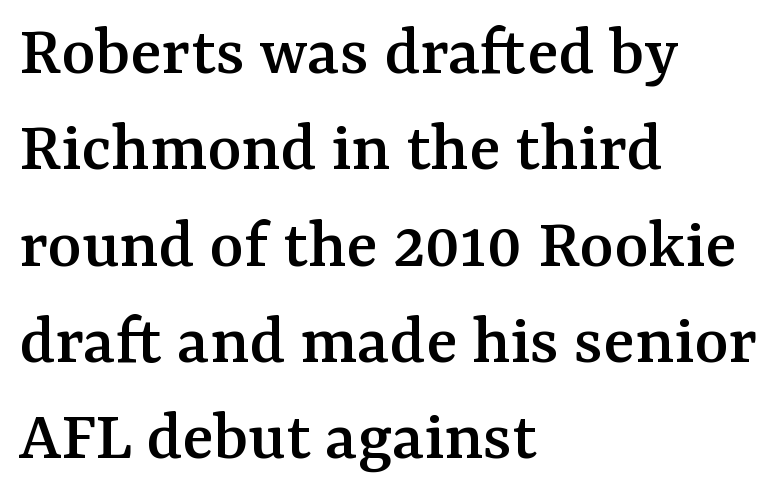
Q: Is the text italic (slanted)? A: No, it is upright.
Q: Is the typeface a serif or a sans-serif typeface? A: Serif.
Q: Is the text underlined? A: No.
Q: How is the paragraph aligned? A: Left-aligned.
Q: Is the spacing between letters normal or unusually wide? A: Normal.
Q: Is the spacing between lines tight, normal or loose? A: Normal.
Q: Width (condensed, normal, or wide)? A: Normal.
Q: Stroke contrast? A: Medium.
Q: x-height? A: Medium.
Q: Monospaced? A: No.
